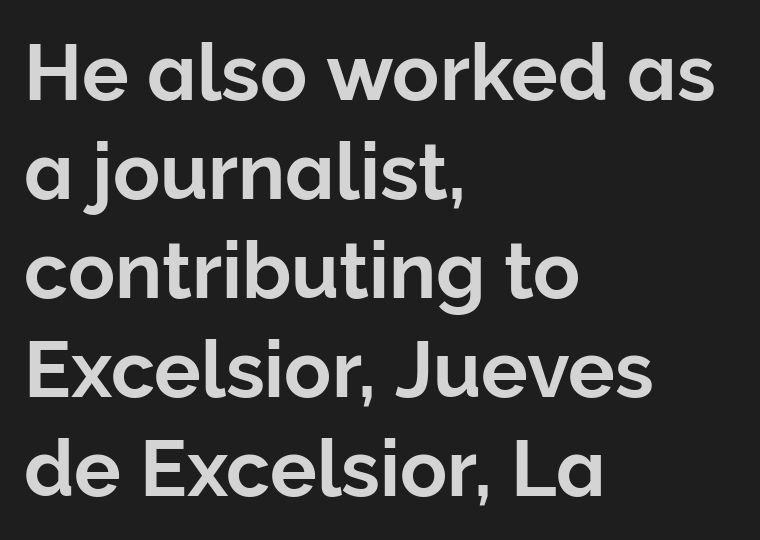
The image shows 78 px sans-serif type, upright; set left-aligned, normal line spacing (1.27x), normal letter spacing, not underlined; low stroke contrast and a medium x-height.
